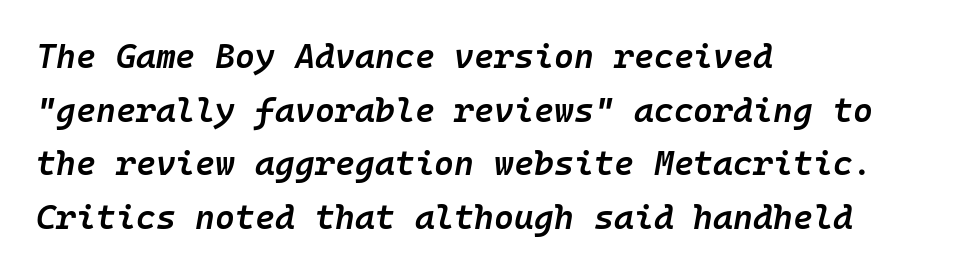
{"italic": "yes", "lean": "right", "slant_degrees": 10, "bold": "semi", "weight": "semibold", "width": "normal", "stroke_contrast": "low", "x_height": "medium", "monospaced": "yes", "underline": "no", "align": "left", "line_spacing": "normal", "line_spacing_ratio": 1.58, "letter_spacing": "normal", "letter_spacing_em": 0.0, "glyph_px": 34}
